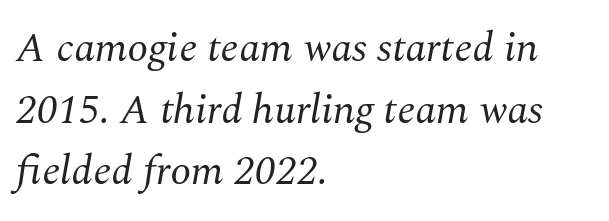
This is serif lettering, the kind often seen in printed books. The text carries the slant typical of an italic or oblique font. Words appear dense and cohesive because spacing is normal. Looks like regular typesetting: each glyph gets only the width it needs.
